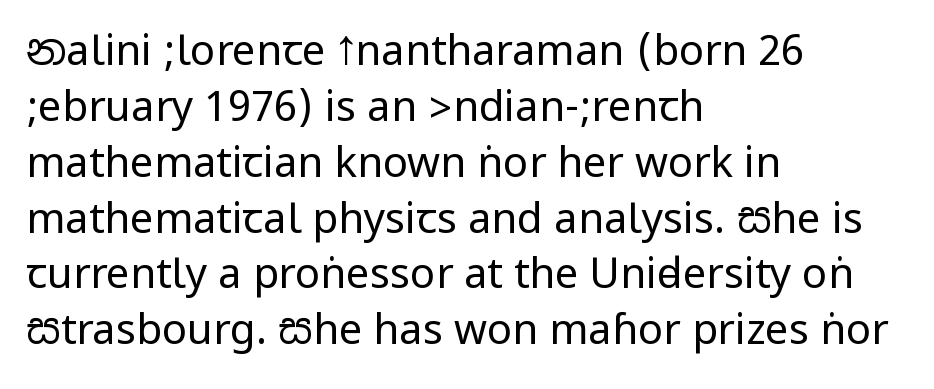
{"serif": "no", "italic": "no", "bold": "no", "weight": "regular", "width": "condensed", "stroke_contrast": "low", "underline": "no", "align": "left", "line_spacing": "normal", "line_spacing_ratio": 1.33, "letter_spacing": "normal", "letter_spacing_em": 0.0, "glyph_px": 42}
